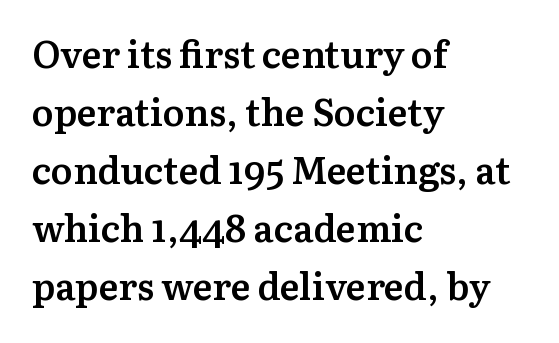
{"serif": "yes", "italic": "no", "bold": "semi", "weight": "semibold", "width": "normal", "stroke_contrast": "medium", "x_height": "medium", "monospaced": "no", "underline": "no", "align": "left", "line_spacing": "normal", "line_spacing_ratio": 1.57, "letter_spacing": "normal", "letter_spacing_em": 0.0, "glyph_px": 37}
